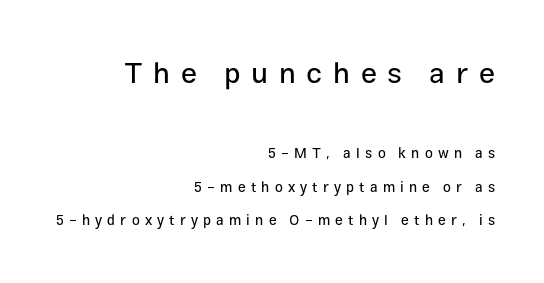
The image shows 29 px sans-serif type, upright; set right-aligned, loose line spacing (2.38x), unusually wide letter spacing (+0.37 em), not underlined; the first (top) block is 2.07x larger; low stroke contrast and a medium x-height.
